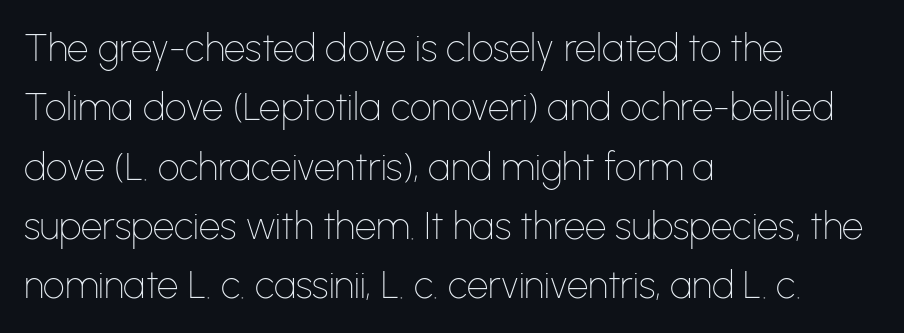
The image shows 38 px thin sans-serif type, upright; set left-aligned, normal line spacing (1.56x), normal letter spacing, not underlined; low stroke contrast and a medium x-height.
